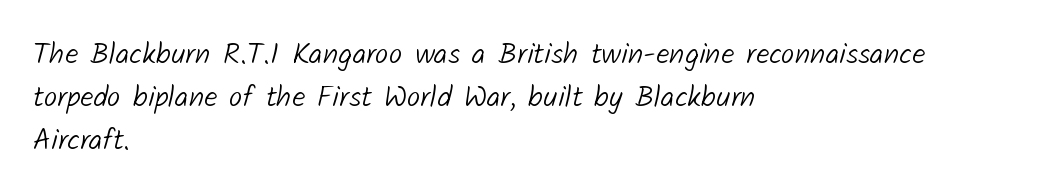
{"serif": "no", "bold": "no", "weight": "light", "width": "normal", "stroke_contrast": "low", "x_height": "medium", "monospaced": "no", "underline": "no", "align": "left", "line_spacing": "normal", "line_spacing_ratio": 1.44, "letter_spacing": "normal", "letter_spacing_em": 0.0, "glyph_px": 30}
